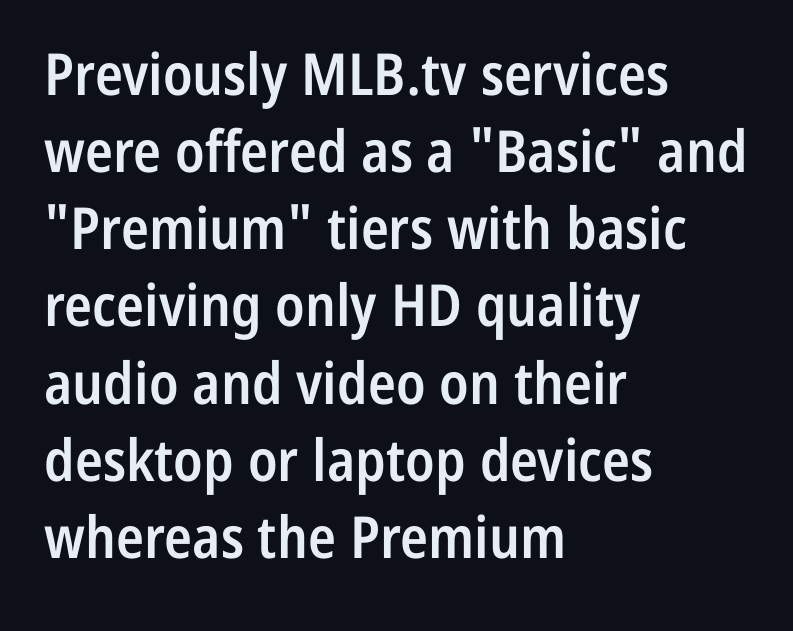
Glyph-to-glyph distance matches everyday printed text. Proportional: the letters do not fall into vertical columns. Stems and bowls a touch heavier than normal — semibold. Casual observation: everything's shoved over to the left.
